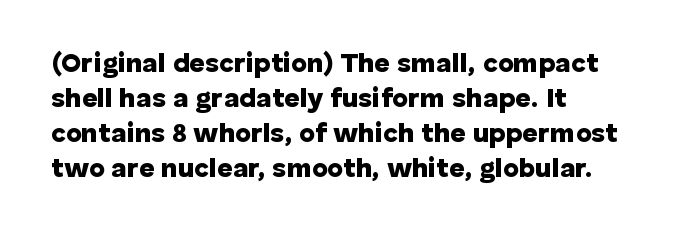
{"italic": "no", "bold": "yes", "underline": "no", "align": "left", "line_spacing": "normal", "line_spacing_ratio": 1.3, "letter_spacing": "normal", "letter_spacing_em": 0.0, "glyph_px": 27}
